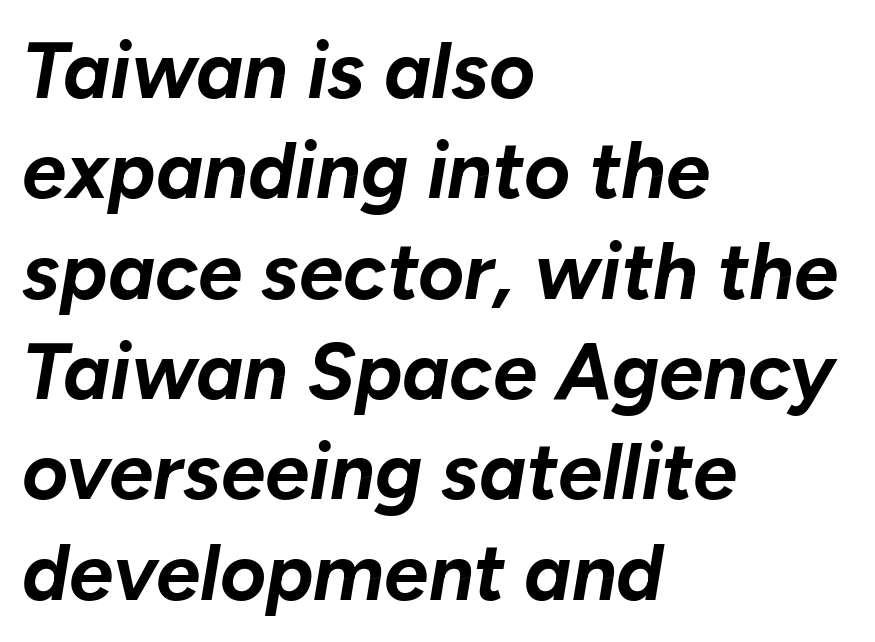
The image shows 79 px bold type, italic (leaning right); set left-aligned, normal line spacing (1.27x), normal letter spacing, not underlined; low stroke contrast and a medium x-height.
